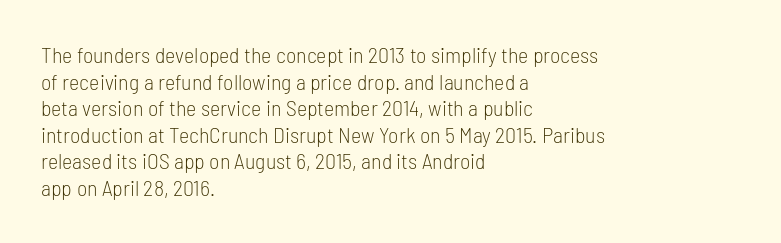
The image shows 22 px text type, upright; set left-aligned, line spacing 1.21x, normal letter spacing, not underlined.
